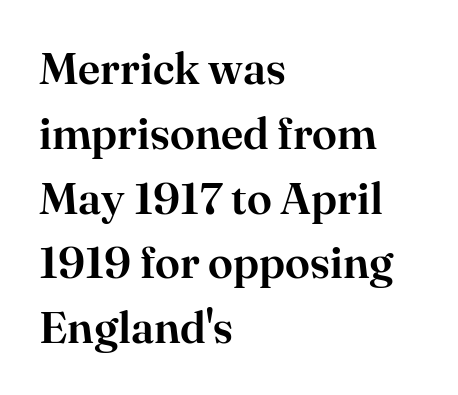
The face used here is rendered with its standard letterfit. The lines are quadded left. Vertical strokes here are truly vertical. Baseline-to-baseline distance is the conventional proportion of letter height.
